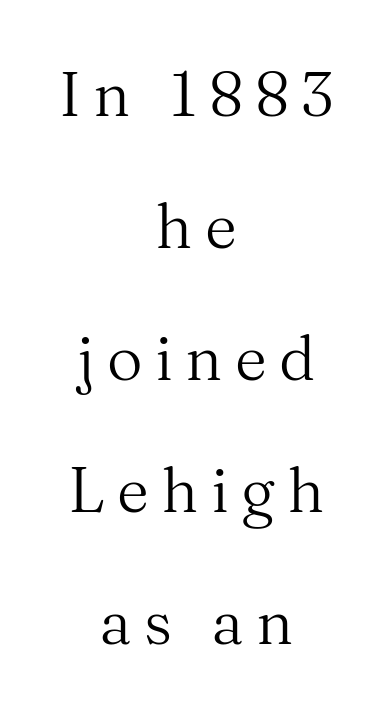
{"serif": "yes", "italic": "no", "bold": "no", "weight": "regular", "width": "normal", "stroke_contrast": "medium", "x_height": "medium", "monospaced": "no", "underline": "no", "align": "center", "line_spacing": "loose", "line_spacing_ratio": 2.13, "letter_spacing": "wide", "letter_spacing_em": 0.2, "glyph_px": 62}
